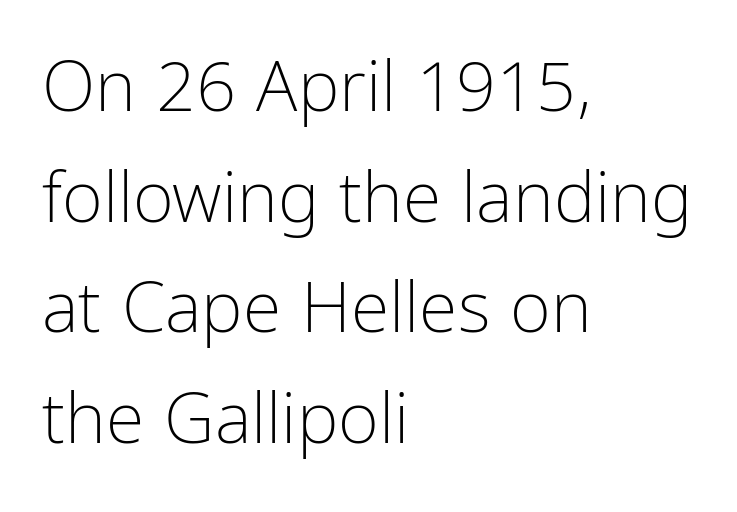
No letter is thick-stroked: the sample isn't bold. Unlike italic type, these characters show no tilt at all. Compared with typical body copy, the letter spacing here is the same. Only glyphs here, with clear space below each row. Think of a printed novel: that variable character pitch is what you see here. Notice how the passage keeps a crisp vertical edge on the left only.
